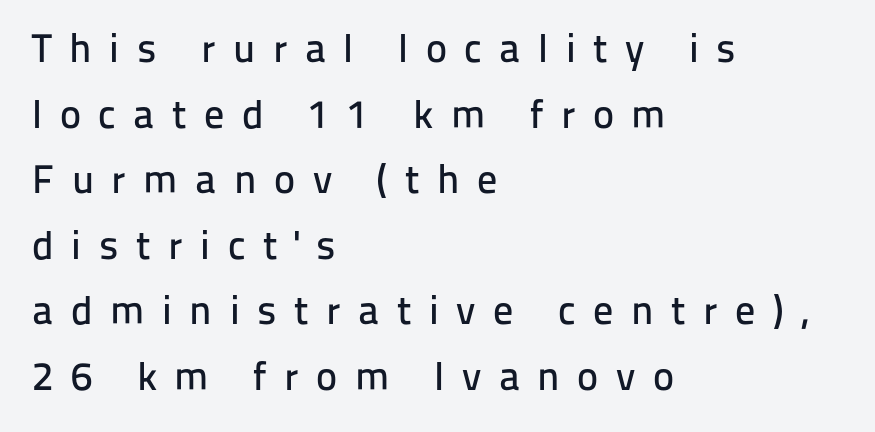
{"serif": "no", "italic": "no", "width": "normal", "stroke_contrast": "low", "x_height": "medium", "monospaced": "no", "underline": "no", "align": "left", "line_spacing": "normal", "line_spacing_ratio": 1.64, "letter_spacing": "wide", "letter_spacing_em": 0.44, "glyph_px": 40}
